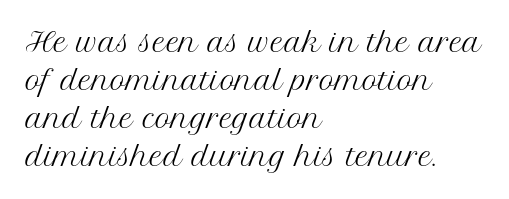
Q: Is the text bold? A: No.
Q: Is the text italic (slanted)? A: Yes.
Q: Is the text underlined? A: No.
Q: How is the paragraph aligned? A: Left-aligned.
Q: Is the spacing between letters normal or unusually wide? A: Normal.
Q: Is the spacing between lines tight, normal or loose? A: Normal.
